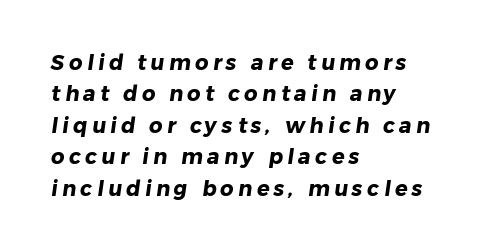
Q: Is the text bold? A: Yes.
Q: Is the text underlined? A: No.
Q: How is the paragraph aligned? A: Left-aligned.
Q: Is the spacing between letters normal or unusually wide? A: Unusually wide.
Q: Is the spacing between lines tight, normal or loose? A: Normal.
